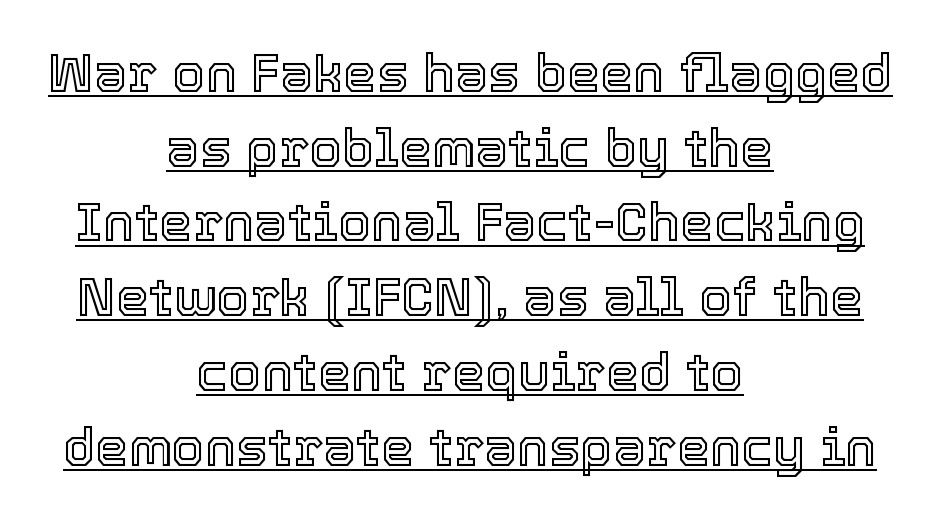
Q: Is the text italic (slanted)? A: No, it is upright.
Q: Is the text underlined? A: Yes.
Q: How is the paragraph aligned? A: Centered.
Q: Is the spacing between letters normal or unusually wide? A: Normal.
Q: Is the spacing between lines tight, normal or loose? A: Normal.
Q: Width (condensed, normal, or wide)? A: Normal.
Q: x-height? A: Medium.
Q: Monospaced? A: No.
